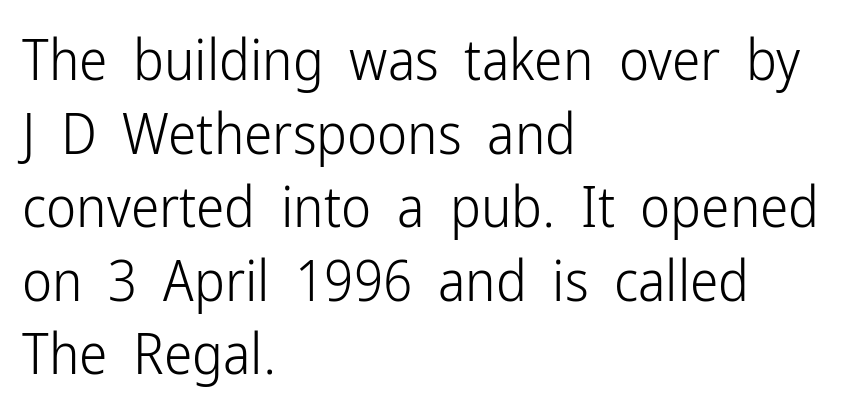
Posture: vertical. The text was rendered using a sans face with plain stroke endings. Spacing verdict: proportional, widths tailored to each character. Each word holds together tightly as a unit, with standard inter-letter gaps. Where is the straight margin? On the left. This block has exactly the height ordinary leading produces.
